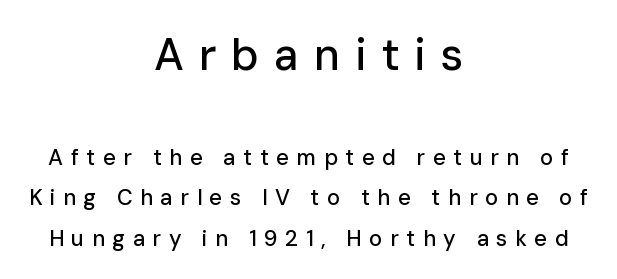
The image shows 44 px sans-serif type, upright; set centered, line spacing 1.85x, unusually wide letter spacing (+0.34 em), not underlined; the first (top) block is 2.0x larger; low stroke contrast and a medium x-height.
